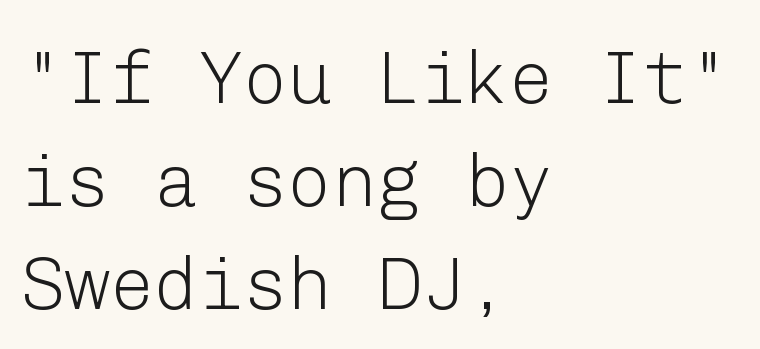
Rows of type keep a routine distance in the vertical direction. Observe the ordinary spacing: letters are neighbours, not strangers. Rendered with straight, roman letterforms. The passage shown is not bold in any degree.
